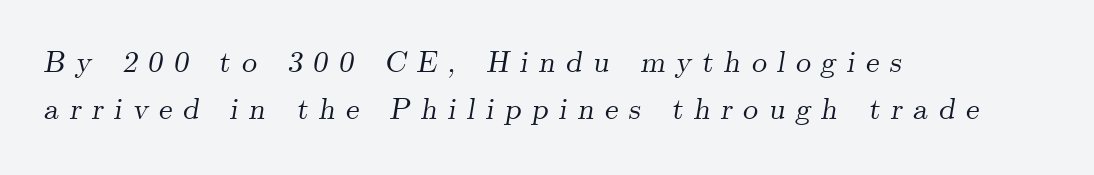
Character widths vary here, with narrow letters taking less room than wide ones. Little horizontal feet cap the strokes, marking this as serif type. Clear beneath every line of the passage. Leading matches the norm, producing a regular column.
